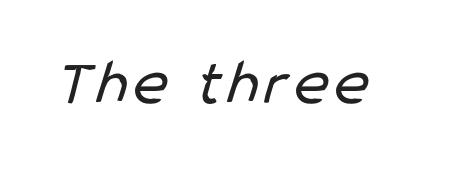
The face used here is a sans, in the tradition of grotesques and geometrics. Do the characters align in a grid? No, the font is proportional. This reads as an unemphasized weight, regular at the heaviest. Beneath every word, the page is bare.
